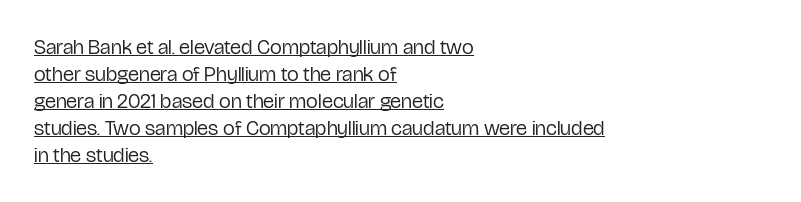
Q: Is the text bold? A: No.
Q: Is the text italic (slanted)? A: No, it is upright.
Q: Is the text underlined? A: Yes.
Q: How is the paragraph aligned? A: Left-aligned.
Q: Is the spacing between letters normal or unusually wide? A: Normal.
Q: Is the spacing between lines tight, normal or loose? A: Normal.
